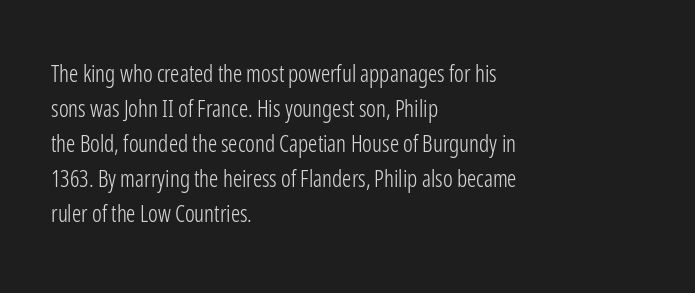
Weight: not bold — regular or lighter. The typesetter chose a ragged-right arrangement here. Each new line begins a customary step beneath the previous one. You could call the tracking neutral — neither tight nor loose. Only glyphs here, with clear space below each row. You can tell it's not italic because the verticals are truly vertical.
